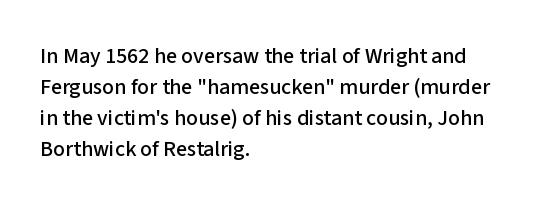
The image shows 22 px text type, upright; set left-aligned, normal line spacing (1.41x), normal letter spacing, not underlined.
